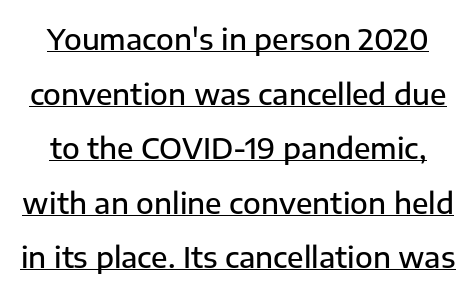
{"serif": "no", "italic": "no", "bold": "semi", "weight": "semibold", "width": "normal", "stroke_contrast": "low", "x_height": "medium", "monospaced": "no", "underline": "yes", "line_spacing_ratio": 1.88, "letter_spacing": "normal", "letter_spacing_em": 0.0, "glyph_px": 29}
